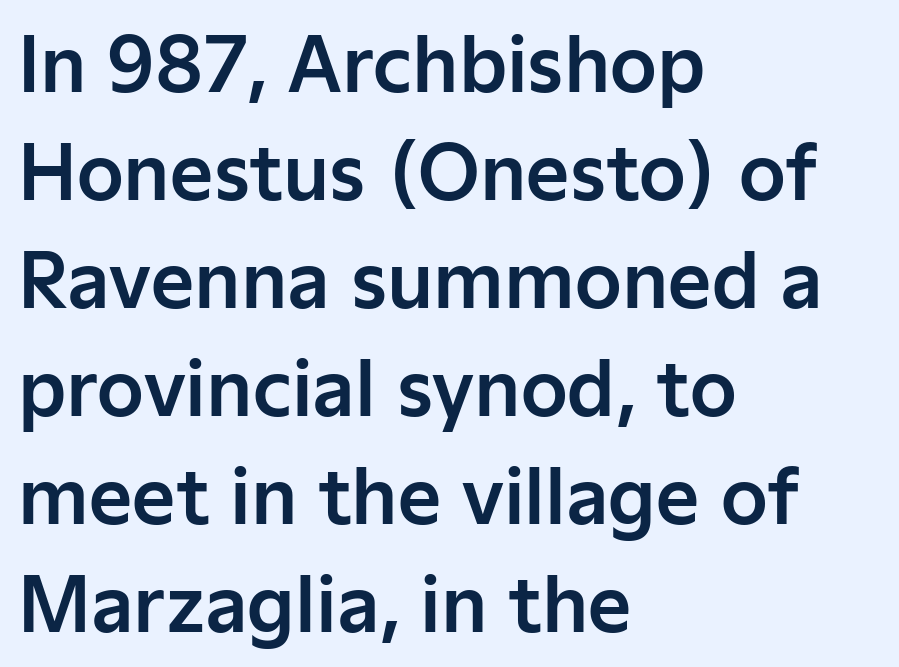
Q: Is the text italic (slanted)? A: No, it is upright.
Q: Is the typeface a serif or a sans-serif typeface? A: Sans-serif.
Q: Is the text underlined? A: No.
Q: How is the paragraph aligned? A: Left-aligned.
Q: Is the spacing between letters normal or unusually wide? A: Normal.
Q: Is the spacing between lines tight, normal or loose? A: Normal.
Q: Width (condensed, normal, or wide)? A: Normal.
Q: Stroke contrast? A: Low.
Q: x-height? A: Medium.
Q: Monospaced? A: No.
